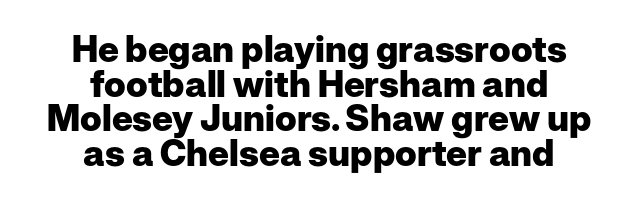
The image shows 36 px heavy sans-serif type, upright; set centered, tight line spacing (0.96x), normal letter spacing, not underlined; low stroke contrast and a medium x-height.
